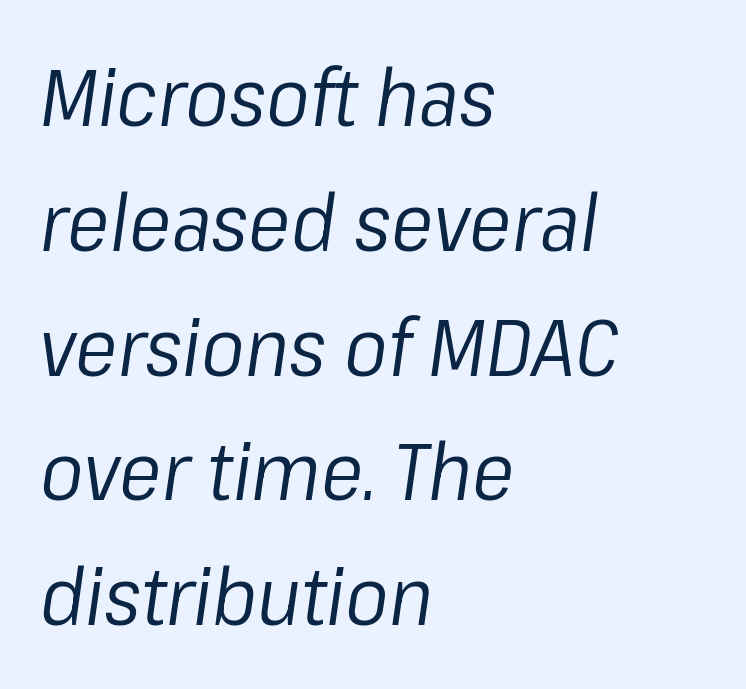
Q: Is the text bold? A: No.
Q: Is the text italic (slanted)? A: Yes, it leans right by about 8 degrees.
Q: Is the text underlined? A: No.
Q: How is the paragraph aligned? A: Left-aligned.
Q: Is the spacing between letters normal or unusually wide? A: Normal.
Q: Is the spacing between lines tight, normal or loose? A: Normal.
Q: Width (condensed, normal, or wide)? A: Normal.
Q: Stroke contrast? A: Low.
Q: x-height? A: Medium.
Q: Monospaced? A: No.
